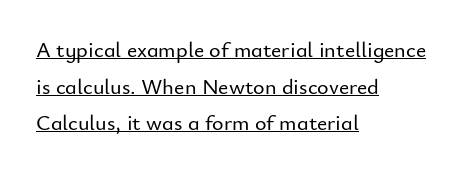
Q: Is the text italic (slanted)? A: No, it is upright.
Q: Is the text underlined? A: Yes.
Q: How is the paragraph aligned? A: Left-aligned.
Q: Is the spacing between letters normal or unusually wide? A: Normal.
Q: Is the spacing between lines tight, normal or loose? A: Normal.
